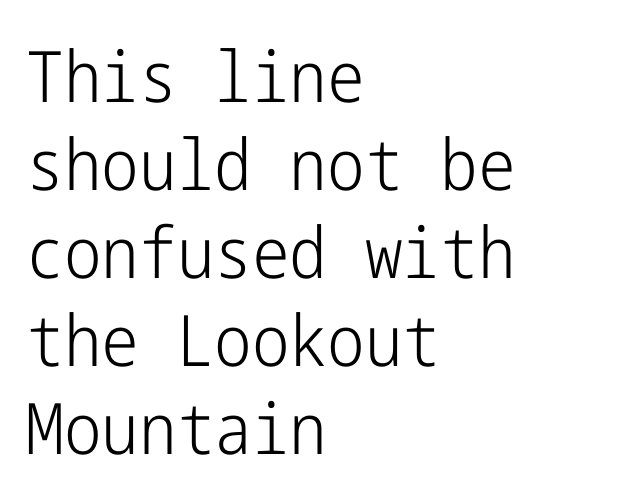
The image shows 71 px light, condensed sans-serif type, upright; set left-aligned, line spacing 1.24x, normal letter spacing, not underlined; low stroke contrast and a medium x-height.
